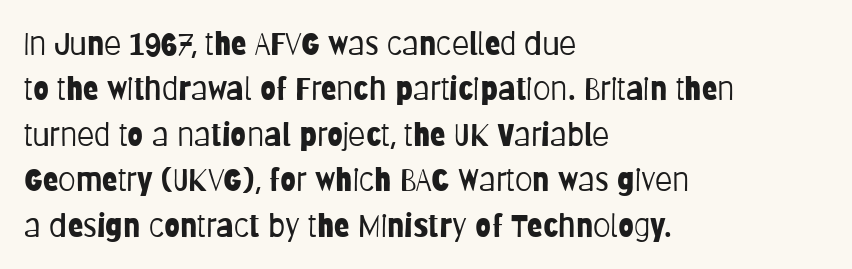
Is this a heavy cut? Hardly; it is regular or lighter. This rendering features lettering with no underline. Italic? Not at all — the glyphs are vertical. Horizontal alignment here is leftward, the default for most running prose.
